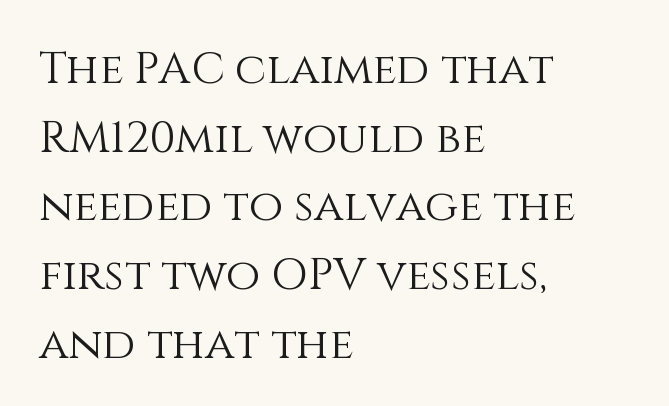
Each row of text sits above clean, open space. Proportional: the letters do not fall into vertical columns. Unlike italic type, these characters show no tilt at all. The passage shown stacks its lines at a standard gap. Tracking value appears to be zero — textbook default spacing. The paragraph has a hard left edge and a soft right edge.
